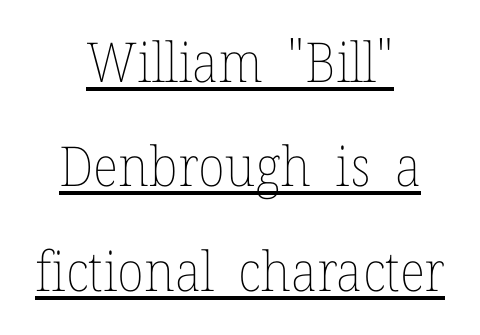
The passage shown is underscored from start to finish. Short note: letters normally spaced. Neither beginnings nor endings align; midpoints do. Vertically, the passage feels expansive, rows floating well apart. Is this a fixed-width face? No — the glyphs have proportional, varying widths. Posture: vertical.
